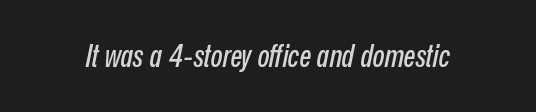
Q: Is the text italic (slanted)? A: Yes, it leans right by about 12 degrees.
Q: Is the text underlined? A: No.
Q: Is the spacing between letters normal or unusually wide? A: Normal.
Q: Width (condensed, normal, or wide)? A: Condensed.
Q: Stroke contrast? A: Low.
Q: x-height? A: Medium.
Q: Monospaced? A: No.
